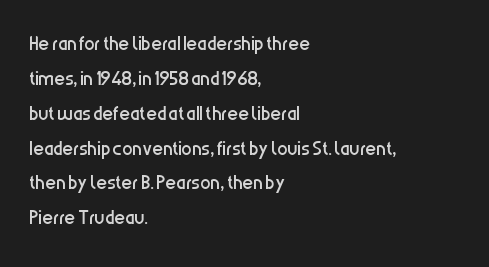
Q: Is the text bold? A: No.
Q: Is the text italic (slanted)? A: No, it is upright.
Q: Is the text underlined? A: No.
Q: How is the paragraph aligned? A: Left-aligned.
Q: Is the spacing between letters normal or unusually wide? A: Normal.
Q: Is the spacing between lines tight, normal or loose? A: Normal.
